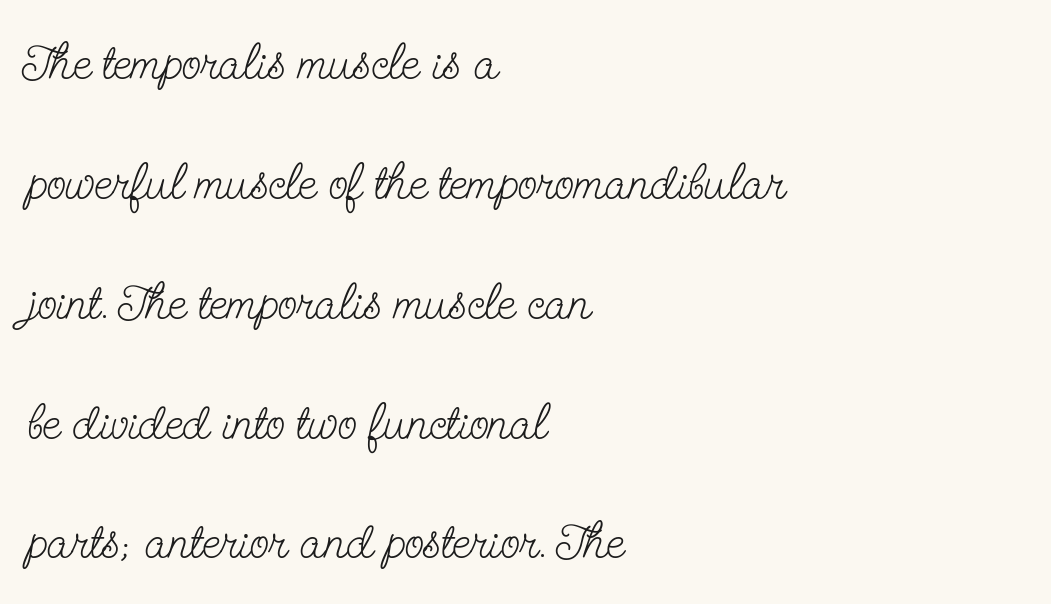
Q: Is the text bold? A: No.
Q: Is the text italic (slanted)? A: Yes.
Q: Is the typeface a serif or a sans-serif typeface? A: Serif.
Q: Is the text underlined? A: No.
Q: How is the paragraph aligned? A: Left-aligned.
Q: Is the spacing between letters normal or unusually wide? A: Normal.
Q: Is the spacing between lines tight, normal or loose? A: Loose.
Q: Width (condensed, normal, or wide)? A: Condensed.
Q: Stroke contrast? A: Low.
Q: x-height? A: Small.
Q: Monospaced? A: No.
